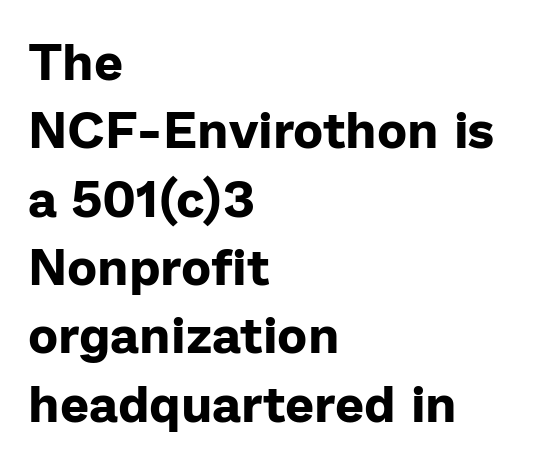
{"serif": "no", "italic": "no", "bold": "yes", "weight": "bold", "width": "normal", "stroke_contrast": "low", "x_height": "medium", "monospaced": "no", "underline": "no", "align": "left", "line_spacing": "normal", "line_spacing_ratio": 1.34, "letter_spacing": "normal", "letter_spacing_em": 0.0, "glyph_px": 51}
